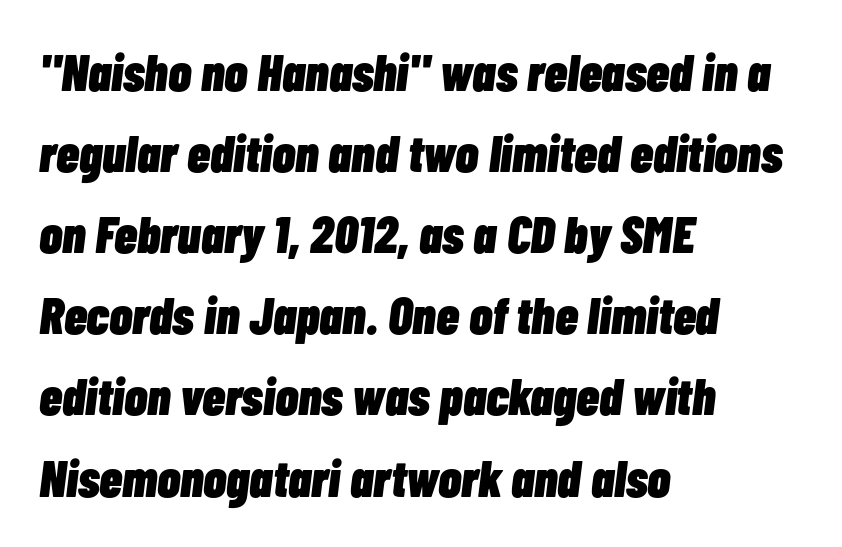
Q: Is the text bold? A: Yes.
Q: Is the text italic (slanted)? A: Yes, it leans right by about 7 degrees.
Q: Is the text underlined? A: No.
Q: How is the paragraph aligned? A: Left-aligned.
Q: Is the spacing between letters normal or unusually wide? A: Normal.
Q: Is the spacing between lines tight, normal or loose? A: Normal.
Q: Width (condensed, normal, or wide)? A: Condensed.
Q: Stroke contrast? A: Low.
Q: x-height? A: Medium.
Q: Monospaced? A: No.
